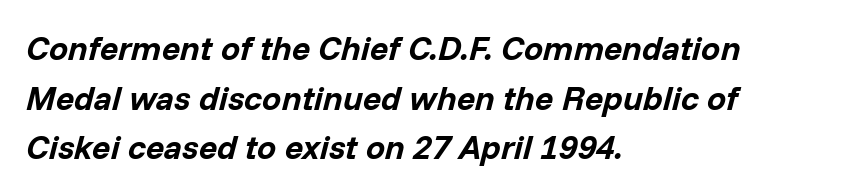
{"italic": "yes", "lean": "right", "slant_degrees": 14, "bold": "yes", "weight": "bold", "width": "normal", "stroke_contrast": "low", "x_height": "medium", "monospaced": "no", "underline": "no", "align": "left", "line_spacing": "normal", "line_spacing_ratio": 1.46, "letter_spacing": "normal", "letter_spacing_em": 0.0, "glyph_px": 34}
